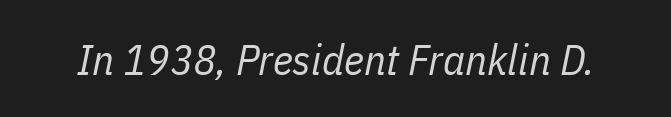
The image shows 43 px regular-weight, condensed type, italic (leaning right); set normal letter spacing, not underlined; low stroke contrast and a medium x-height.
